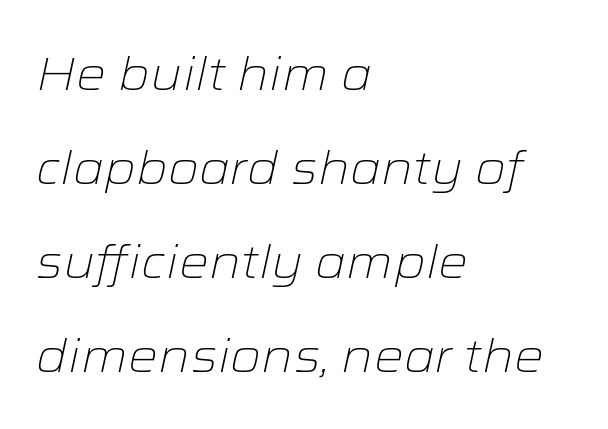
The rendering uses a large line-height, opening up the rows. Each word holds together tightly as a unit, with standard inter-letter gaps. A quiet, ordinary-to-light weight characterises the typeface. If you drew a line through each stem, it would be angled. This sample is left-justified, so line endings fall wherever the words run out. The passage shown is not underscored anywhere.
